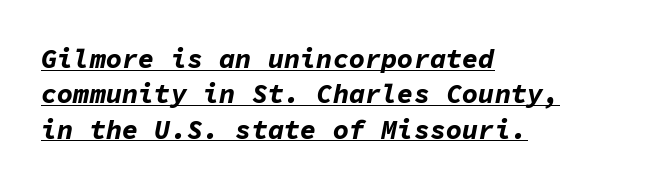
Q: Is the text bold? A: Yes.
Q: Is the text italic (slanted)? A: Yes, it leans right by about 11 degrees.
Q: Is the text underlined? A: Yes.
Q: How is the paragraph aligned? A: Left-aligned.
Q: Is the spacing between letters normal or unusually wide? A: Normal.
Q: Is the spacing between lines tight, normal or loose? A: Normal.
